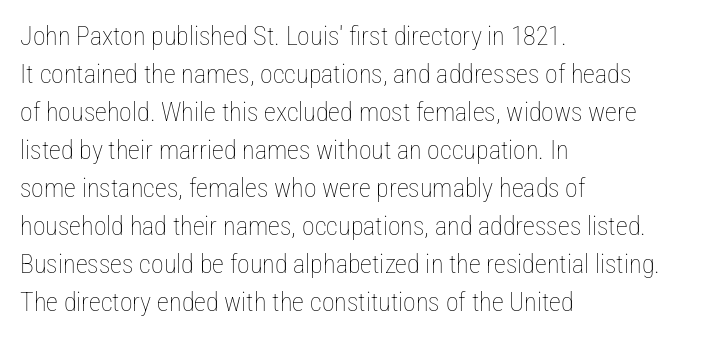
The image shows 26 px text type, upright; set left-aligned, normal line spacing (1.46x), normal letter spacing, not underlined.
